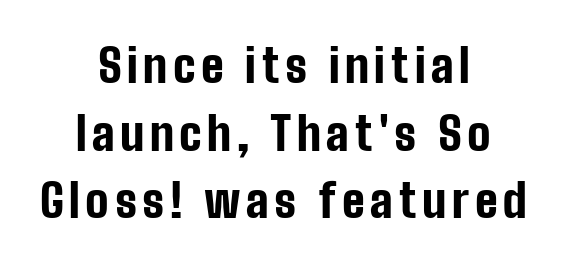
Q: Is the text bold? A: Yes.
Q: Is the text italic (slanted)? A: No, it is upright.
Q: Is the typeface a serif or a sans-serif typeface? A: Sans-serif.
Q: Is the text underlined? A: No.
Q: How is the paragraph aligned? A: Centered.
Q: Is the spacing between lines tight, normal or loose? A: Normal.
Q: Width (condensed, normal, or wide)? A: Condensed.
Q: Stroke contrast? A: Low.
Q: x-height? A: Medium.
Q: Monospaced? A: No.
